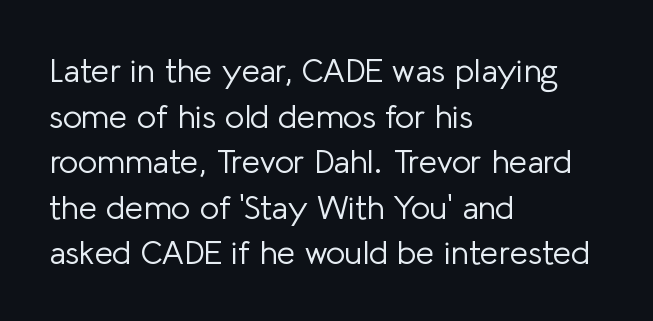
The image shows 33 px light sans-serif type, upright; set left-aligned, normal line spacing (1.38x), normal letter spacing, not underlined; low stroke contrast and a medium x-height.
